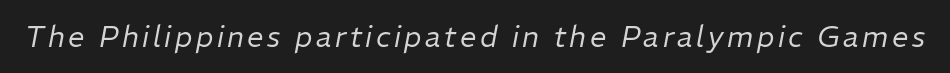
{"italic": "yes", "lean": "right", "slant_degrees": 11, "bold": "no", "weight": "regular", "width": "normal", "stroke_contrast": "low", "x_height": "medium", "monospaced": "no", "underline": "no", "glyph_px": 29}
